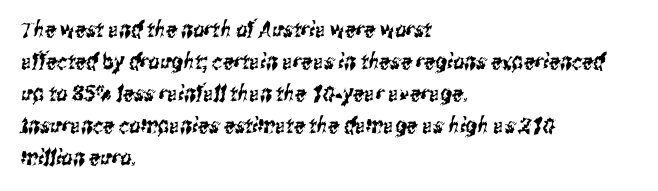
Casual observation: everything's shoved over to the left. Descenders are the only things crossing below the line. The space between consecutive lines is moderate. The letters sit at their default tracking, neither squeezed nor spread.
